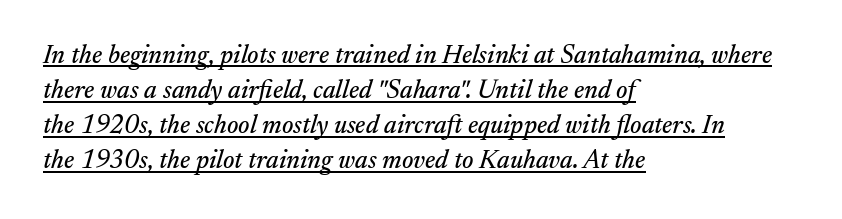
Notice how the stems are inclined rather than vertical — that's the hallmark of italics. Letter spacing: default. This block has exactly the height ordinary leading produces. This is underlined copy, the kind a proofreader might mark for attention. A student would call this left alignment; a typographer would say flush left, rag right.
